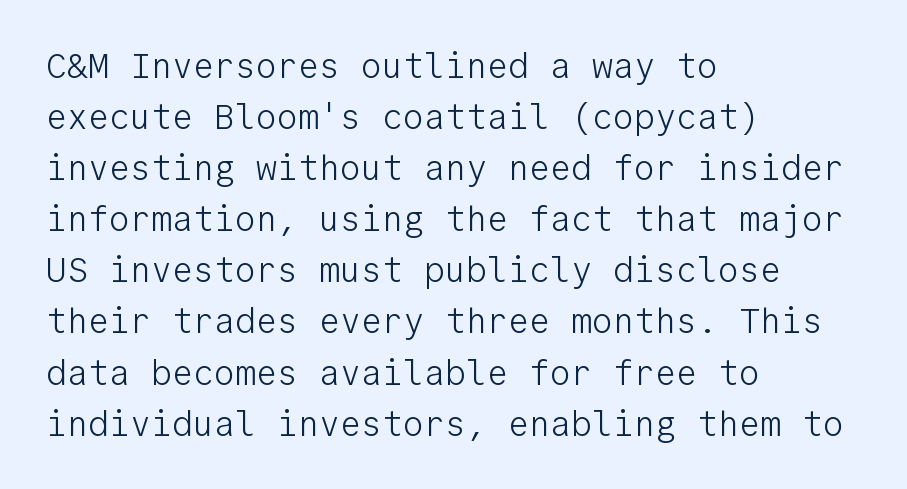
The image shows 35 px light sans-serif type, upright, monospaced; set left-aligned, normal line spacing (1.46x), normal letter spacing, not underlined; low stroke contrast and a medium x-height.
